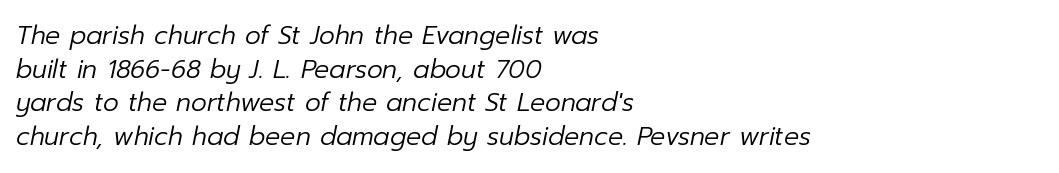
Q: Is the text bold? A: No.
Q: Is the text italic (slanted)? A: Yes, it leans right by about 12 degrees.
Q: Is the text underlined? A: No.
Q: How is the paragraph aligned? A: Left-aligned.
Q: Is the spacing between letters normal or unusually wide? A: Normal.
Q: Is the spacing between lines tight, normal or loose? A: Normal.
